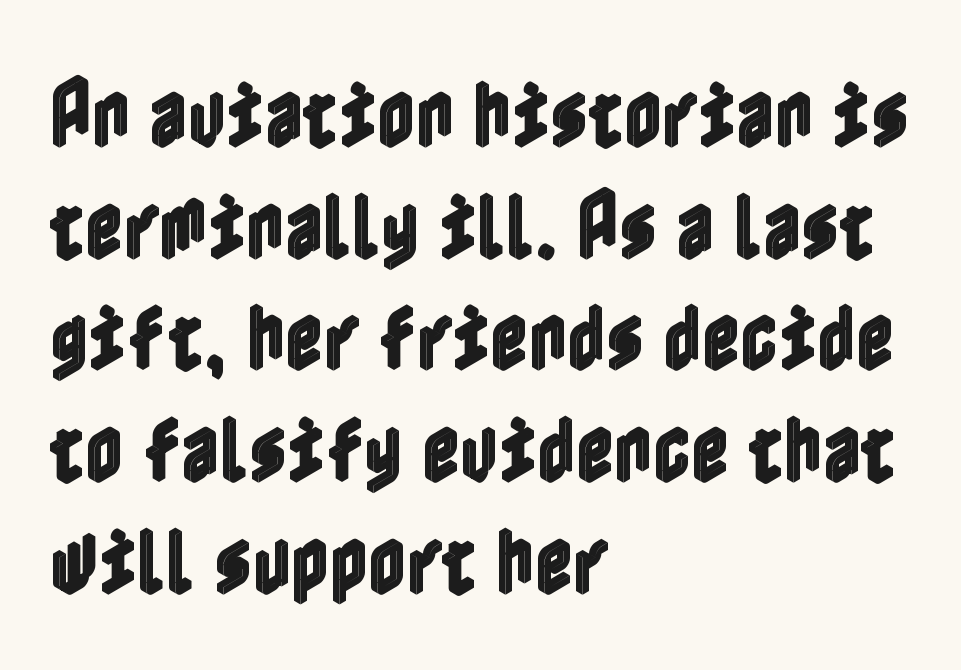
Q: Is the text italic (slanted)? A: No, it is upright.
Q: Is the text underlined? A: No.
Q: How is the paragraph aligned? A: Left-aligned.
Q: Is the spacing between letters normal or unusually wide? A: Normal.
Q: Is the spacing between lines tight, normal or loose? A: Normal.
Q: Width (condensed, normal, or wide)? A: Condensed.
Q: x-height? A: Medium.
